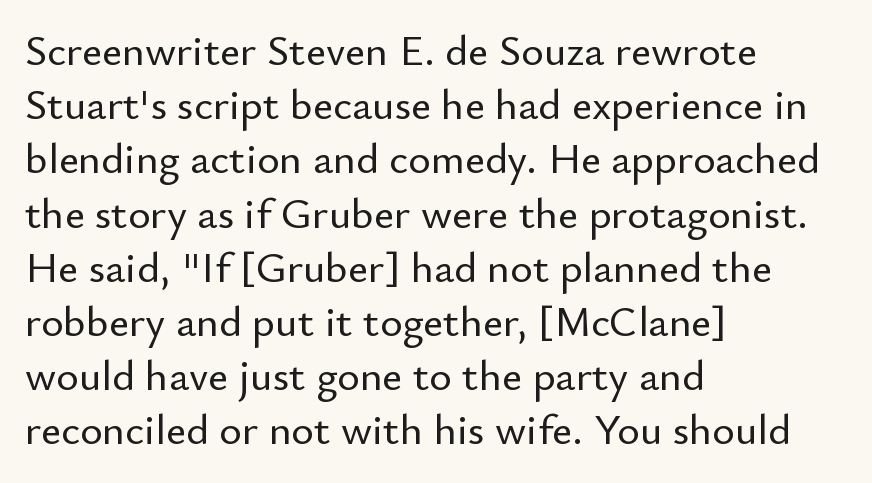
{"serif": "no", "italic": "no", "width": "normal", "stroke_contrast": "low", "x_height": "small", "monospaced": "no", "underline": "no", "align": "left", "line_spacing": "normal", "line_spacing_ratio": 1.26, "letter_spacing": "normal", "letter_spacing_em": 0.0, "glyph_px": 43}
